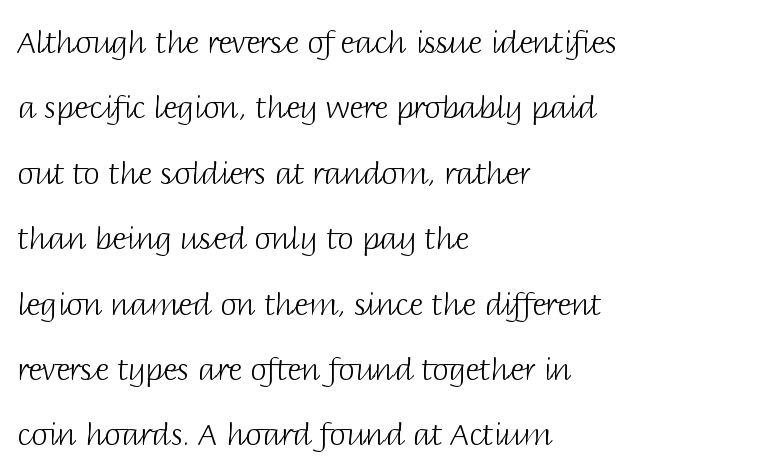
Vertical strokes here are truly vertical. Visually the block forms a straight wall on the left and a jagged coastline on the right. You could not count columns in this text — the font is proportionally spaced. The font family rendered here belongs to the sans-serif group.
